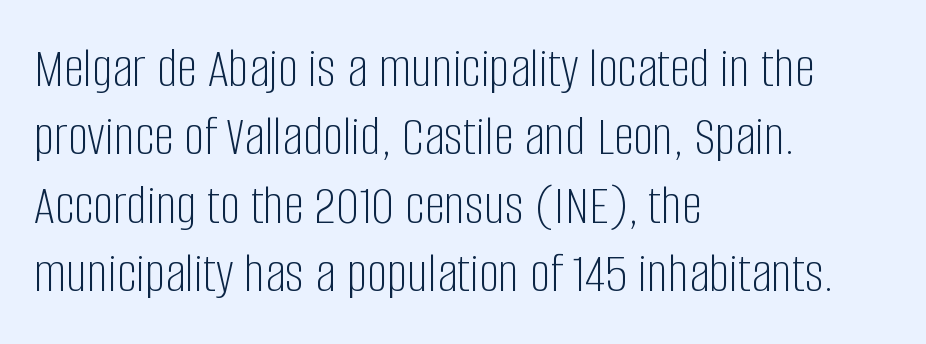
Stems here are at most as thick as an everyday book face. This sample uses plain, unmodified letter spacing. Style check: upright. Leftover space on each line is placed entirely after the last word.
